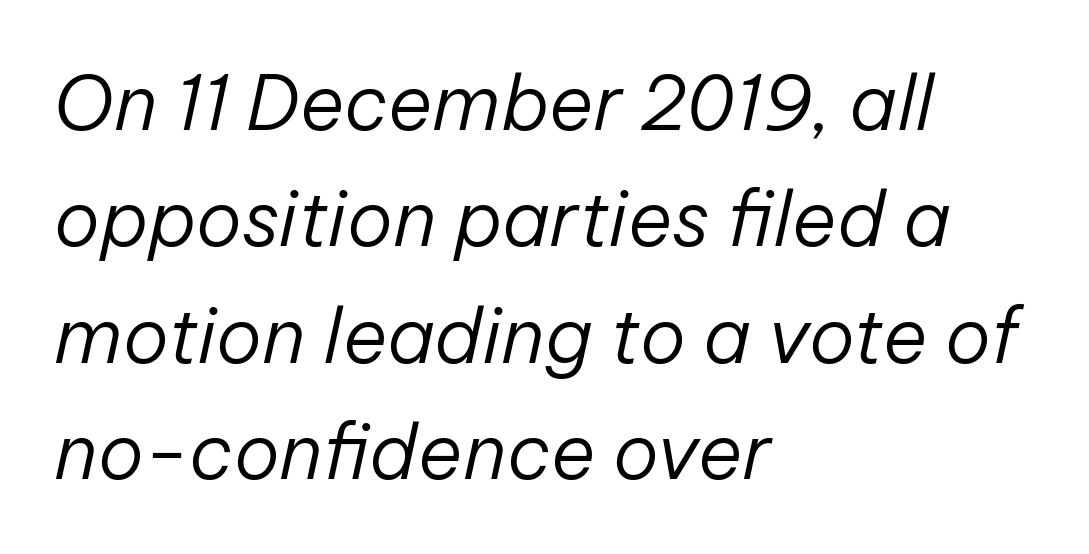
No heavy texture on the line: the type isn't bold. A typesetter would mark this as italic. This sample keeps an unexceptional amount of space between lines. Anything drawn beneath the words? Only blank space. Glyph-to-glyph distance matches everyday printed text.
